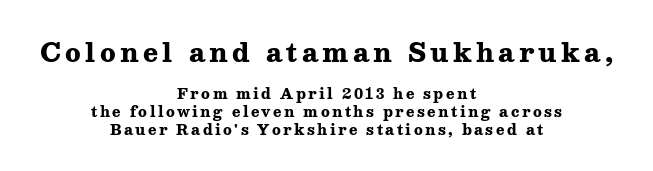
{"italic": "no", "bold": "yes", "underline": "no", "align": "center", "line_spacing": "normal", "line_spacing_ratio": 1.26, "larger_block": "first", "size_ratio": 1.79, "glyph_px": 25}
